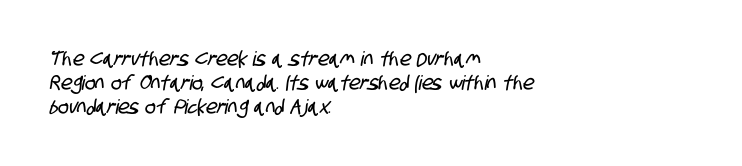
{"underline": "no", "align": "left", "line_spacing_ratio": 1.2, "letter_spacing": "normal", "letter_spacing_em": 0.0, "glyph_px": 20}
